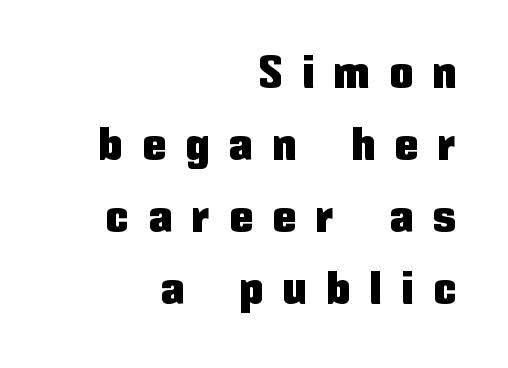
Q: Is the text italic (slanted)? A: No, it is upright.
Q: Is the typeface a serif or a sans-serif typeface? A: Sans-serif.
Q: Is the text underlined? A: No.
Q: How is the paragraph aligned? A: Right-aligned.
Q: Is the spacing between letters normal or unusually wide? A: Unusually wide.
Q: Is the spacing between lines tight, normal or loose? A: Normal.
Q: Width (condensed, normal, or wide)? A: Condensed.
Q: Stroke contrast? A: Low.
Q: x-height? A: Medium.
Q: Monospaced? A: No.
